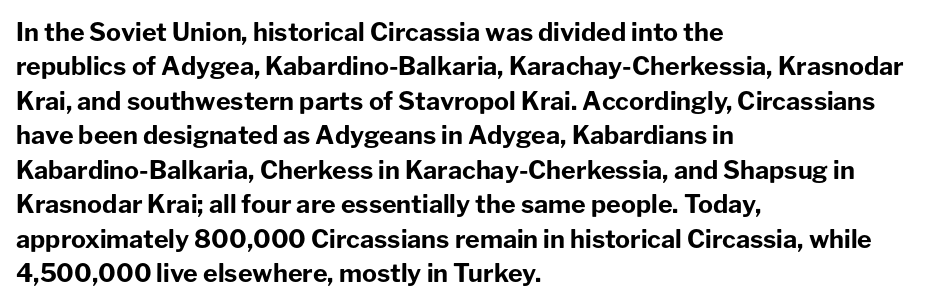
Plain, unruled lines of type. Italic: no, the glyphs are upright roman. The face used here has the dense, thick strokes of a bold. Compared with typical paragraphs, the rows here are spaced about the same. The paragraph has a hard left edge and a soft right edge. Here the glyphs are tracked normally, forming tight word shapes.
